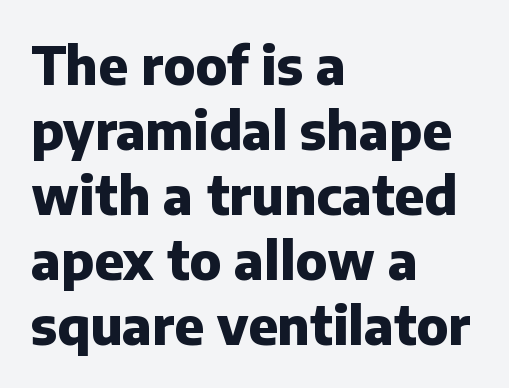
{"serif": "no", "italic": "no", "bold": "yes", "weight": "heavy", "width": "normal", "stroke_contrast": "low", "x_height": "medium", "monospaced": "no", "underline": "no", "align": "left", "line_spacing": "normal", "line_spacing_ratio": 1.25, "letter_spacing": "normal", "letter_spacing_em": 0.0, "glyph_px": 52}
